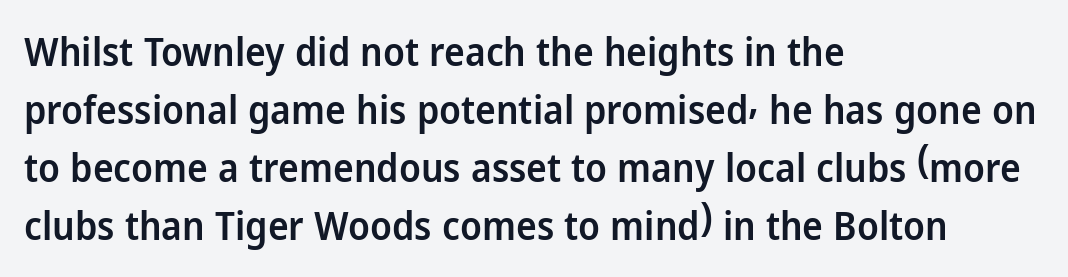
{"serif": "no", "italic": "no", "bold": "semi", "weight": "semibold", "width": "normal", "stroke_contrast": "low", "x_height": "medium", "monospaced": "no", "underline": "no", "align": "left", "line_spacing": "normal", "line_spacing_ratio": 1.49, "letter_spacing": "normal", "letter_spacing_em": 0.0, "glyph_px": 39}
